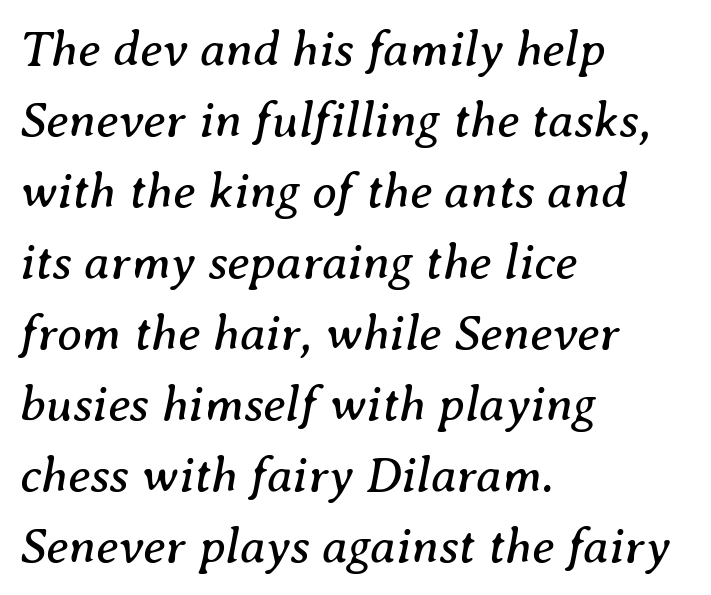
{"serif": "yes", "italic": "yes", "lean": "right", "slant_degrees": 8, "bold": "no", "weight": "regular", "width": "normal", "stroke_contrast": "medium", "x_height": "medium", "monospaced": "no", "underline": "no", "align": "left", "line_spacing": "normal", "line_spacing_ratio": 1.42, "letter_spacing": "normal", "letter_spacing_em": 0.0, "glyph_px": 50}
